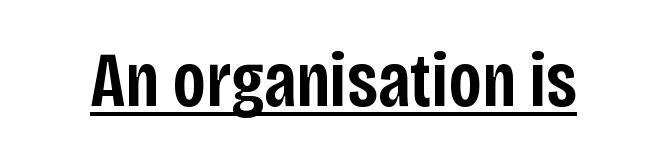
Q: Is the text bold? A: Semi-bold.
Q: Is the text italic (slanted)? A: No, it is upright.
Q: Is the typeface a serif or a sans-serif typeface? A: Sans-serif.
Q: Is the text underlined? A: Yes.
Q: Is the spacing between letters normal or unusually wide? A: Normal.
Q: Width (condensed, normal, or wide)? A: Condensed.
Q: Stroke contrast? A: Low.
Q: x-height? A: Large.
Q: Monospaced? A: No.
